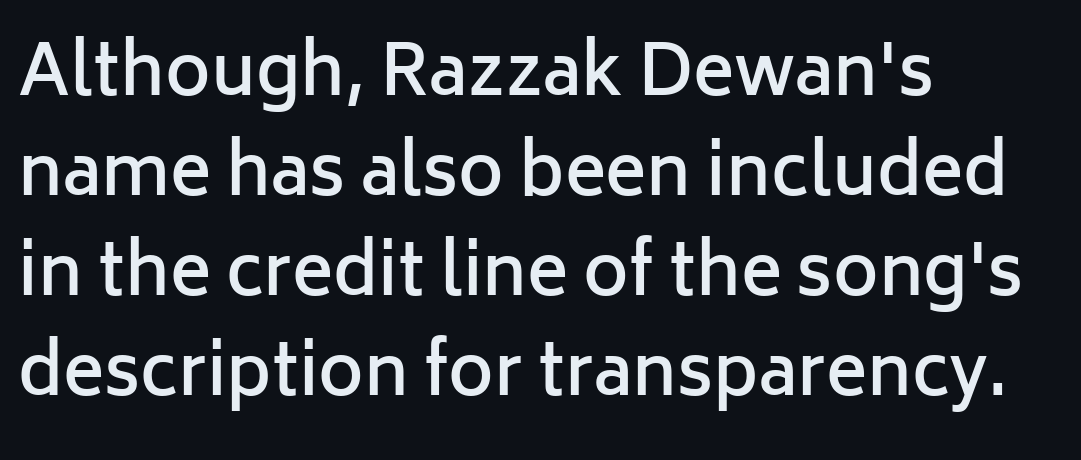
There is no visible air inserted between adjacent glyphs. The area under the type is left untouched. Do the characters align in a grid? No, the font is proportional. The text block is weighted toward the left margin, trailing off unevenly rightward. A sans-serif font was chosen for this passage.
